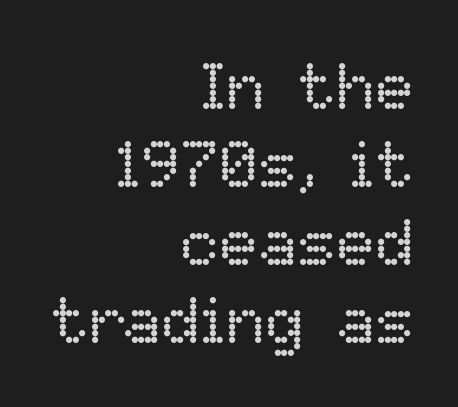
The image shows 65 px regular-weight type, upright; set right-aligned, line spacing 1.2x, normal letter spacing, not underlined; low stroke contrast and a medium x-height.
